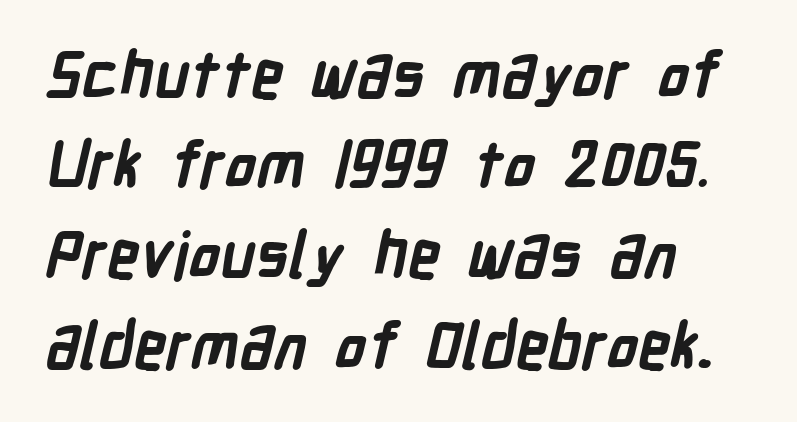
The image shows 64 px semibold, condensed sans-serif type; set left-aligned, normal line spacing (1.41x), normal letter spacing, not underlined; low stroke contrast and a medium x-height.
